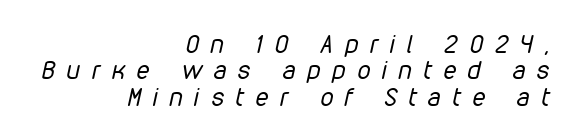
Q: Is the text bold? A: No.
Q: Is the text italic (slanted)? A: Yes, it leans right by about 12 degrees.
Q: Is the text underlined? A: No.
Q: How is the paragraph aligned? A: Right-aligned.
Q: Is the spacing between letters normal or unusually wide? A: Unusually wide.
Q: Is the spacing between lines tight, normal or loose? A: Tight.
